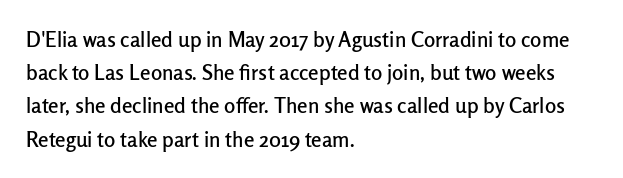
{"italic": "no", "underline": "no", "align": "left", "line_spacing": "normal", "line_spacing_ratio": 1.58, "letter_spacing": "normal", "letter_spacing_em": 0.0, "glyph_px": 21}
